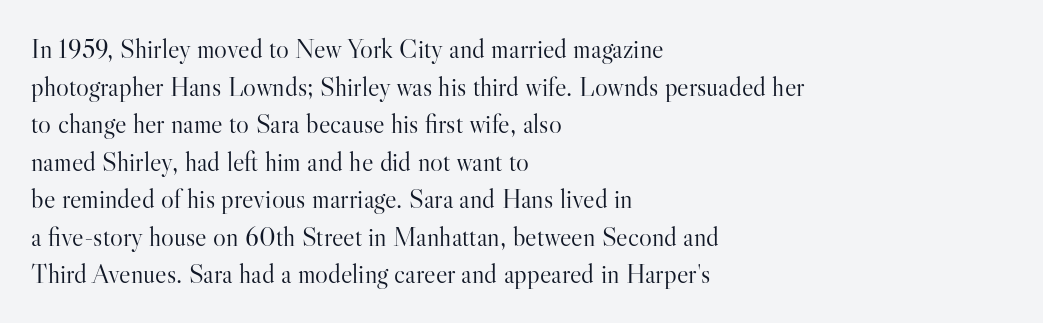
Q: Is the text bold? A: No.
Q: Is the text italic (slanted)? A: No, it is upright.
Q: Is the text underlined? A: No.
Q: How is the paragraph aligned? A: Left-aligned.
Q: Is the spacing between letters normal or unusually wide? A: Normal.
Q: Is the spacing between lines tight, normal or loose? A: Normal.
